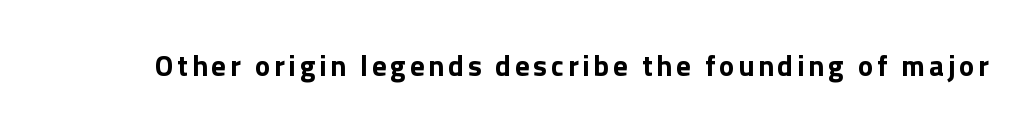
Is this a fixed-width face? No — the glyphs have proportional, varying widths. A bare baseline throughout the passage. This sample uses an upright cut, with every glyph sitting square on the baseline. Classification — sans serif.
